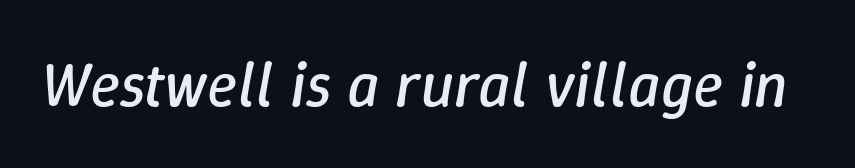
The image shows 63 px regular-weight type, italic (leaning right); set normal letter spacing, not underlined; low stroke contrast and a medium x-height.
